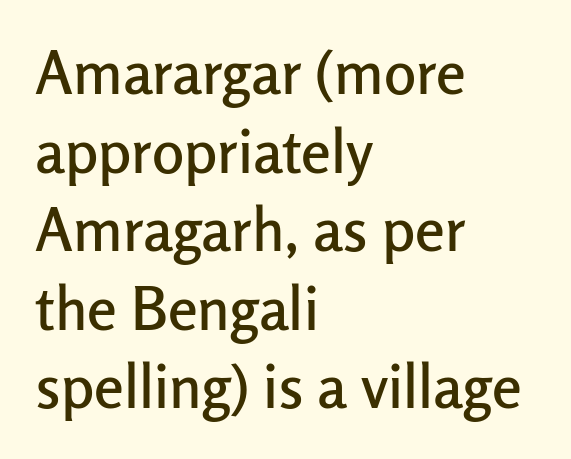
Q: Is the text italic (slanted)? A: No, it is upright.
Q: Is the typeface a serif or a sans-serif typeface? A: Sans-serif.
Q: Is the text underlined? A: No.
Q: How is the paragraph aligned? A: Left-aligned.
Q: Is the spacing between letters normal or unusually wide? A: Normal.
Q: Is the spacing between lines tight, normal or loose? A: Normal.
Q: Width (condensed, normal, or wide)? A: Normal.
Q: Stroke contrast? A: Low.
Q: x-height? A: Medium.
Q: Monospaced? A: No.
